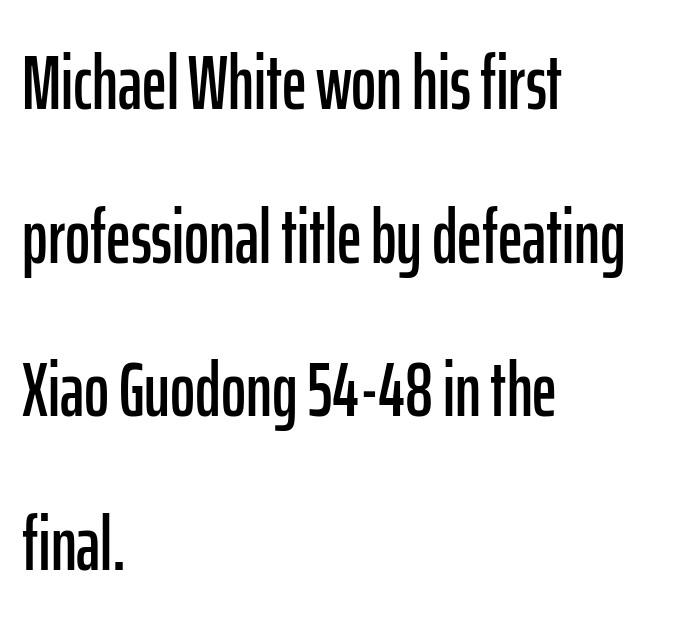
Q: Is the text italic (slanted)? A: No, it is upright.
Q: Is the typeface a serif or a sans-serif typeface? A: Sans-serif.
Q: Is the text underlined? A: No.
Q: How is the paragraph aligned? A: Left-aligned.
Q: Is the spacing between letters normal or unusually wide? A: Normal.
Q: Is the spacing between lines tight, normal or loose? A: Loose.
Q: Width (condensed, normal, or wide)? A: Condensed.
Q: Stroke contrast? A: Low.
Q: x-height? A: Medium.
Q: Monospaced? A: No.
